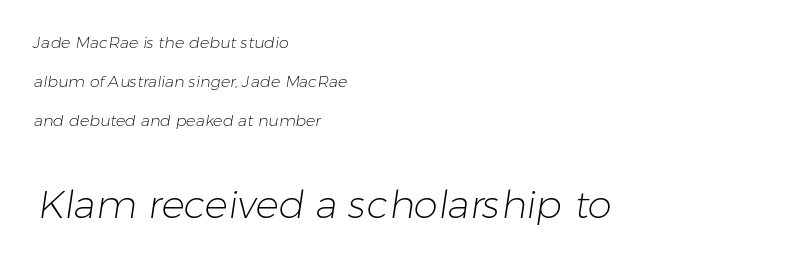
{"serif": "no", "bold": "no", "weight": "light", "width": "normal", "stroke_contrast": "low", "x_height": "medium", "monospaced": "no", "underline": "no", "align": "left", "line_spacing": "loose", "line_spacing_ratio": 2.43, "letter_spacing": "normal", "letter_spacing_em": 0.0, "larger_block": "second", "size_ratio": 2.44, "glyph_px": 39}
